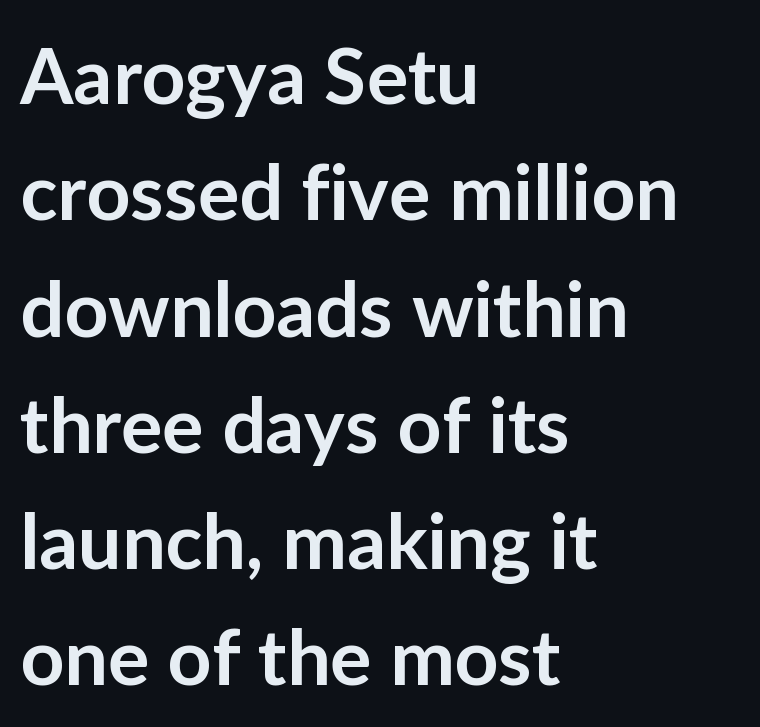
The designer went with a sans here, leaving each stem footless. Proportional: the letters do not fall into vertical columns. Every letter is mildly thick-stroked: semibold rather than bold. This sample is left-justified, so line endings fall wherever the words run out.
